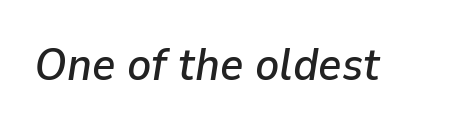
Q: Is the text italic (slanted)? A: Yes, it leans right by about 9 degrees.
Q: Is the text underlined? A: No.
Q: Is the spacing between letters normal or unusually wide? A: Normal.
Q: Width (condensed, normal, or wide)? A: Normal.
Q: Stroke contrast? A: Low.
Q: x-height? A: Medium.
Q: Monospaced? A: No.
